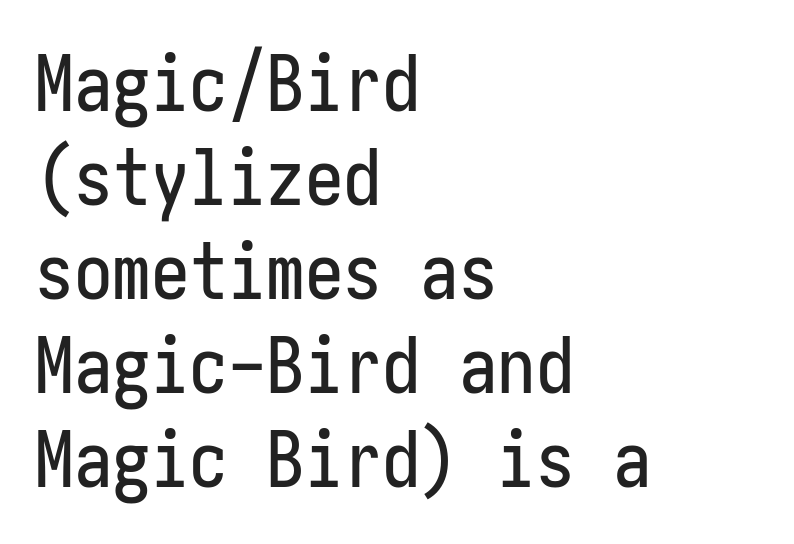
The image shows 77 px condensed sans-serif type, upright; set left-aligned, line spacing 1.22x, normal letter spacing, not underlined; low stroke contrast and a medium x-height.
